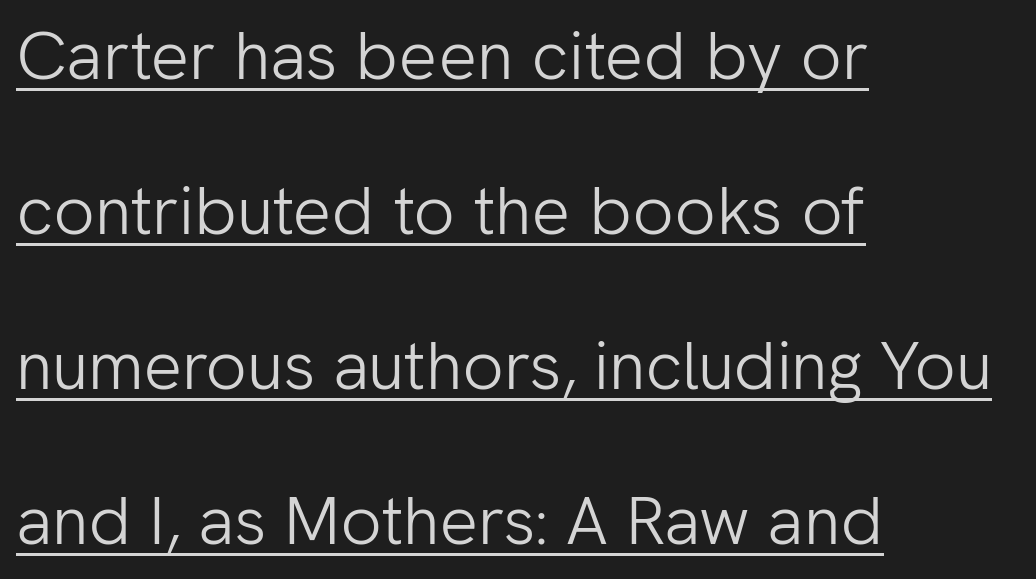
Q: Is the text bold? A: No.
Q: Is the text italic (slanted)? A: No, it is upright.
Q: Is the typeface a serif or a sans-serif typeface? A: Sans-serif.
Q: Is the text underlined? A: Yes.
Q: How is the paragraph aligned? A: Left-aligned.
Q: Is the spacing between letters normal or unusually wide? A: Normal.
Q: Is the spacing between lines tight, normal or loose? A: Loose.
Q: Width (condensed, normal, or wide)? A: Normal.
Q: Stroke contrast? A: Low.
Q: x-height? A: Medium.
Q: Monospaced? A: No.
